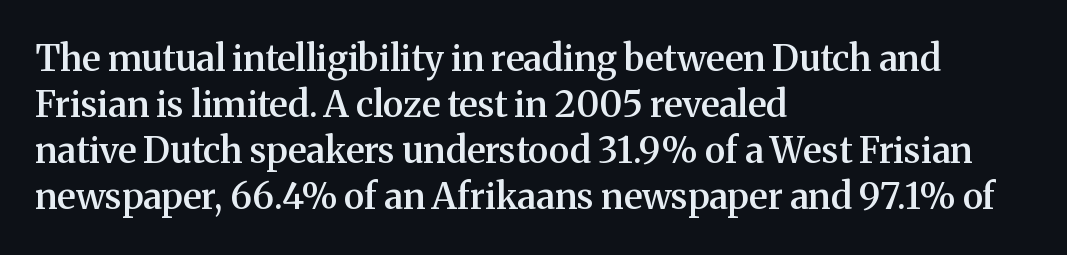
The image shows 36 px semibold serif type, upright; set left-aligned, normal line spacing (1.28x), normal letter spacing, not underlined; medium stroke contrast and a medium x-height.
